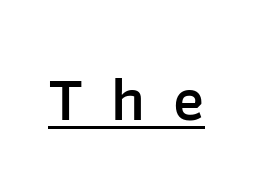
Q: Is the text bold? A: Semi-bold.
Q: Is the text italic (slanted)? A: No, it is upright.
Q: Is the typeface a serif or a sans-serif typeface? A: Sans-serif.
Q: Is the text underlined? A: Yes.
Q: Is the spacing between letters normal or unusually wide? A: Unusually wide.
Q: Width (condensed, normal, or wide)? A: Normal.
Q: Stroke contrast? A: Low.
Q: x-height? A: Medium.
Q: Monospaced? A: No.
